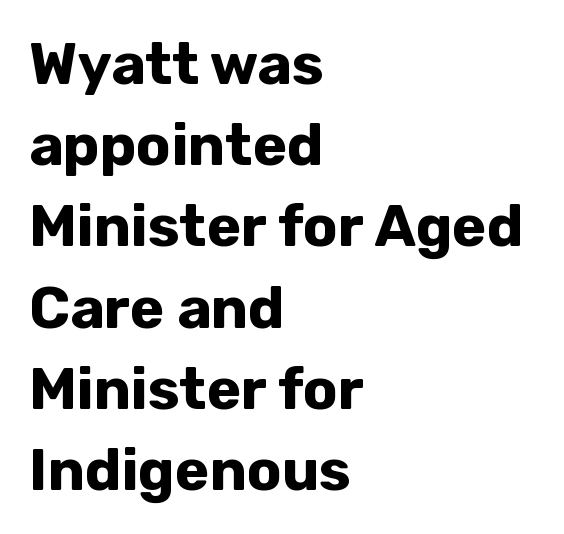
Q: Is the text bold? A: Yes.
Q: Is the text italic (slanted)? A: No, it is upright.
Q: Is the typeface a serif or a sans-serif typeface? A: Sans-serif.
Q: Is the text underlined? A: No.
Q: How is the paragraph aligned? A: Left-aligned.
Q: Is the spacing between letters normal or unusually wide? A: Normal.
Q: Is the spacing between lines tight, normal or loose? A: Normal.
Q: Width (condensed, normal, or wide)? A: Normal.
Q: Stroke contrast? A: Low.
Q: x-height? A: Medium.
Q: Monospaced? A: No.
